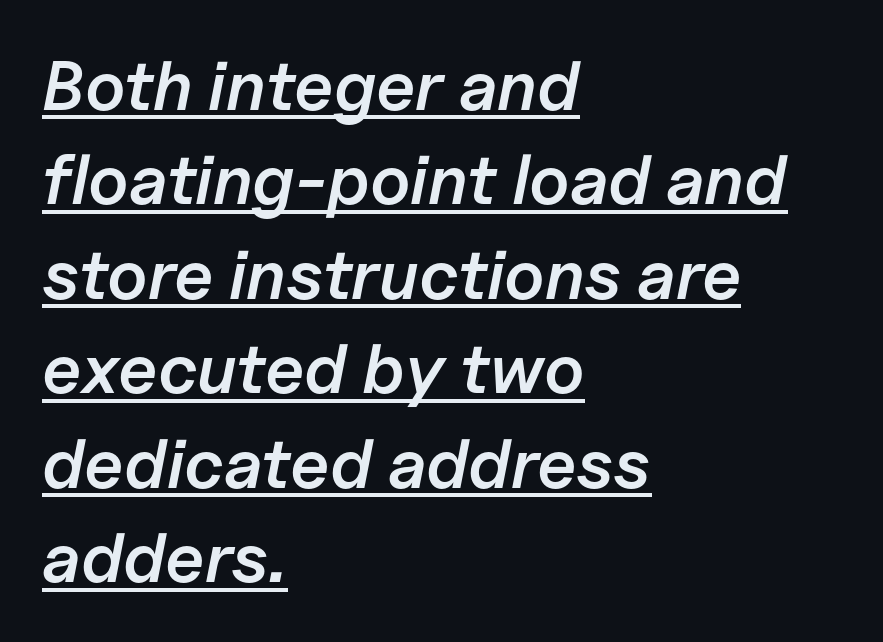
Quick note: italic. How would I describe the line gaps? Plain and ordinary. Think of a printed novel: that variable character pitch is what you see here. Does the copy run flush right? No — it runs flush left. This is the in-between weight designers call semibold or demi. The string is rendered with underlining switched on.
